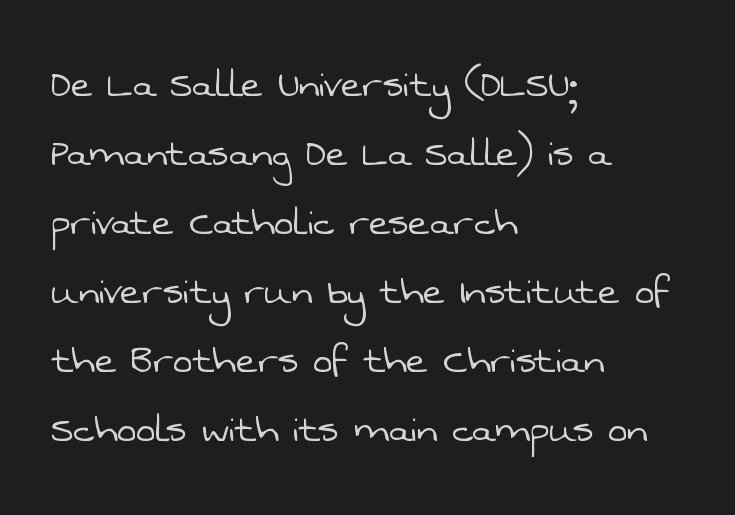
Compared with a centered layout, this one pins lines to the left instead. What stands out about the letter spacing? Nothing — it is the standard amount. Check the space under the baseline: it is left empty. Look at the bottom of the vertical strokes: they stop flat, with no serifs. Here the designer chose a conventional face with non-uniform glyph widths. Students, observe: this is what conventionally led text looks like.
